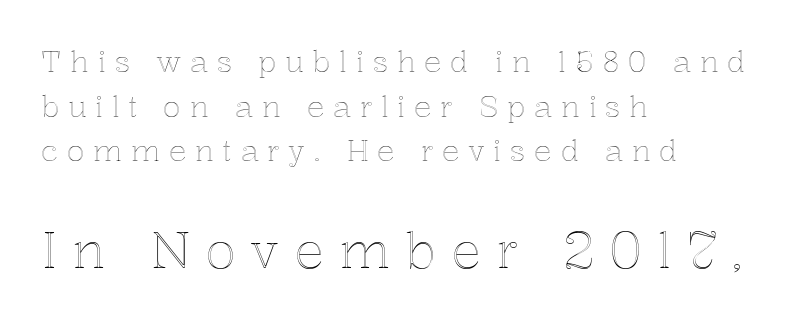
Q: Is the text italic (slanted)? A: No, it is upright.
Q: Is the text underlined? A: No.
Q: How is the paragraph aligned? A: Left-aligned.
Q: Is the spacing between letters normal or unusually wide? A: Unusually wide.
Q: Is the spacing between lines tight, normal or loose? A: Normal.
Q: Which block of text is set in a larger size, the first (top) or the second (bottom)? A: The second (bottom) one.
Q: Width (condensed, normal, or wide)? A: Normal.
Q: x-height? A: Medium.
Q: Monospaced? A: No.
